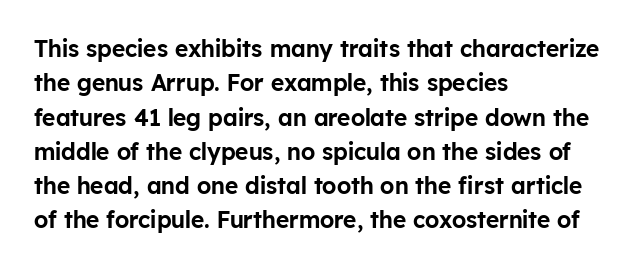
Q: Is the text italic (slanted)? A: No, it is upright.
Q: Is the text underlined? A: No.
Q: How is the paragraph aligned? A: Left-aligned.
Q: Is the spacing between letters normal or unusually wide? A: Normal.
Q: Is the spacing between lines tight, normal or loose? A: Normal.
